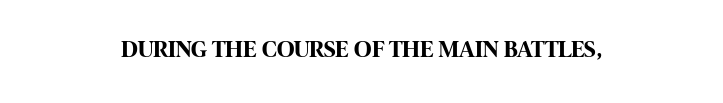
{"italic": "no", "bold": "yes", "underline": "no", "align": "center", "letter_spacing": "normal", "letter_spacing_em": 0.0, "glyph_px": 24}
